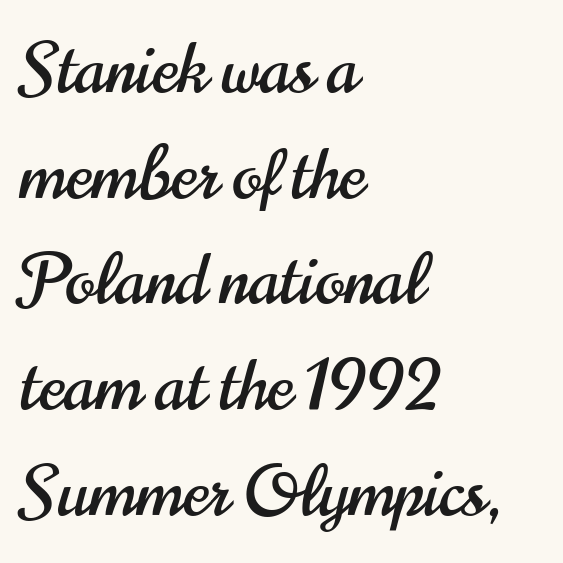
{"serif": "no", "width": "condensed", "stroke_contrast": "high", "x_height": "small", "monospaced": "no", "underline": "no", "align": "left", "line_spacing": "normal", "line_spacing_ratio": 1.51, "letter_spacing": "normal", "letter_spacing_em": 0.0, "glyph_px": 70}
